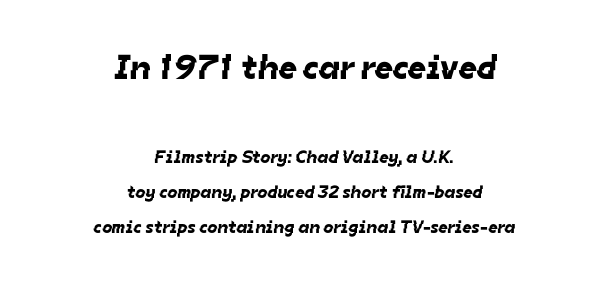
{"serif": "no", "width": "normal", "stroke_contrast": "low", "x_height": "medium", "monospaced": "no", "underline": "no", "align": "center", "line_spacing": "loose", "line_spacing_ratio": 1.94, "letter_spacing": "normal", "letter_spacing_em": 0.0, "larger_block": "first", "size_ratio": 1.94, "glyph_px": 35}
